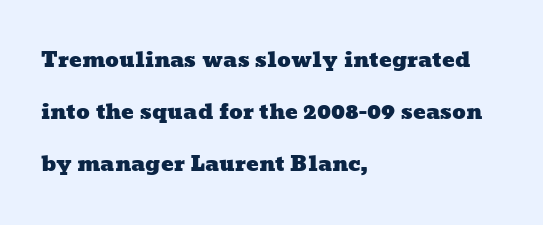
Whoever set this chose breathing room over compactness in the vertical rhythm. Each word holds together tightly as a unit, with standard inter-letter gaps. The paragraph shown leans on its left margin. Words float on clear page, feet unadorned.
